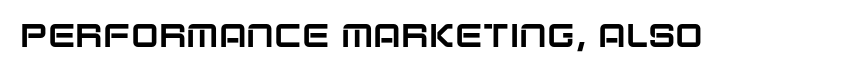
The image shows 33 px sans-serif type, upright; set normal letter spacing, not underlined; low stroke contrast and a large x-height.
